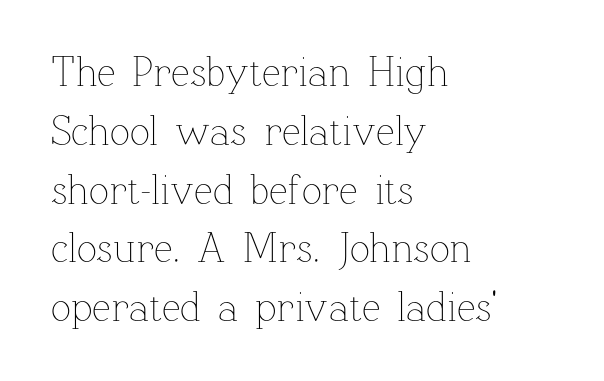
Q: Is the text bold? A: No.
Q: Is the text italic (slanted)? A: No, it is upright.
Q: Is the text underlined? A: No.
Q: How is the paragraph aligned? A: Left-aligned.
Q: Is the spacing between letters normal or unusually wide? A: Normal.
Q: Is the spacing between lines tight, normal or loose? A: Normal.
Q: Width (condensed, normal, or wide)? A: Normal.
Q: Stroke contrast? A: Low.
Q: x-height? A: Medium.
Q: Monospaced? A: No.
